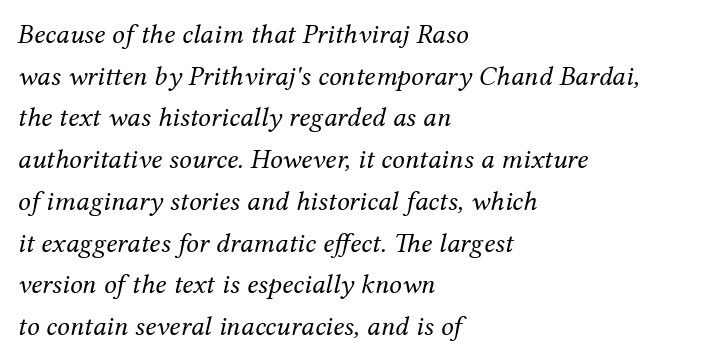
The text was rendered using a seriffed face with decorative stroke endings. Interline gaps are of average width in this sample. The rendering uses natural spacing where letterforms have individual widths. Leftover space on each line is placed entirely after the last word. The face used here has a pronounced slope to its letters. Observe the ordinary spacing: letters are neighbours, not strangers.
